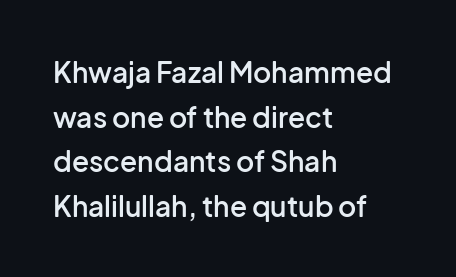
Q: Is the text bold? A: Semi-bold.
Q: Is the text italic (slanted)? A: No, it is upright.
Q: Is the typeface a serif or a sans-serif typeface? A: Sans-serif.
Q: Is the text underlined? A: No.
Q: How is the paragraph aligned? A: Left-aligned.
Q: Is the spacing between letters normal or unusually wide? A: Normal.
Q: Is the spacing between lines tight, normal or loose? A: Normal.
Q: Width (condensed, normal, or wide)? A: Normal.
Q: Stroke contrast? A: Low.
Q: x-height? A: Medium.
Q: Monospaced? A: No.
